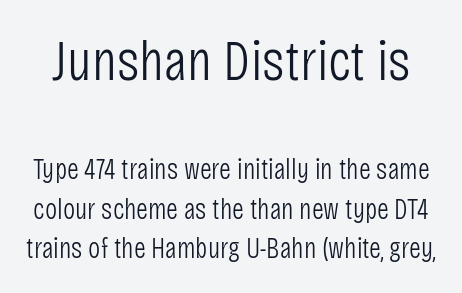
A typesetter would call this zero additional tracking. Examine the stroke ends and you'll find no serifs. Heft: none added — not bold. Character widths vary here, with narrow letters taking less room than wide ones. Interline gaps are of average width in this sample.
